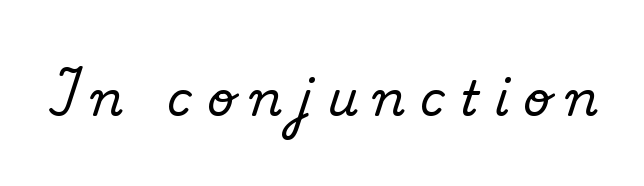
Q: Is the text italic (slanted)? A: Yes.
Q: Is the typeface a serif or a sans-serif typeface? A: Serif.
Q: Is the text underlined? A: No.
Q: Is the spacing between letters normal or unusually wide? A: Unusually wide.
Q: Width (condensed, normal, or wide)? A: Normal.
Q: Stroke contrast? A: Medium.
Q: x-height? A: Small.
Q: Monospaced? A: No.
